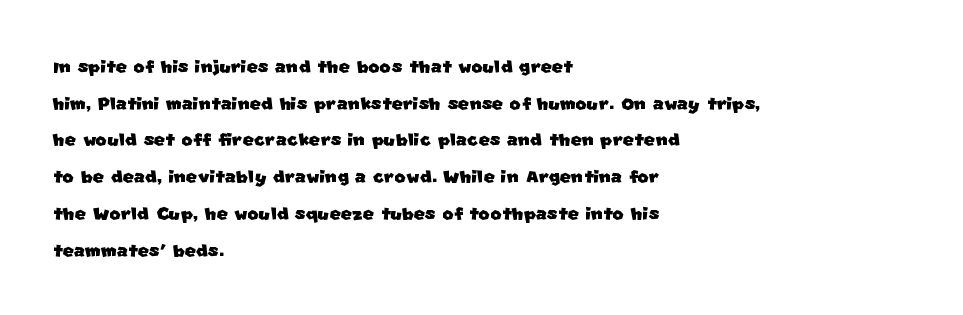
Q: Is the text underlined? A: No.
Q: How is the paragraph aligned? A: Left-aligned.
Q: Is the spacing between letters normal or unusually wide? A: Normal.
Q: Is the spacing between lines tight, normal or loose? A: Normal.
